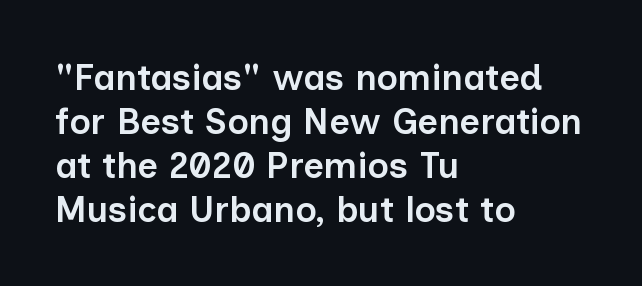
How are the letters spaced? Ordinarily, with no added tracking. The rendering shows plain stroke endings on the letterforms — a sans-serif design. Bare-footed words on every line. This is roman type, the default non-slanted kind.
